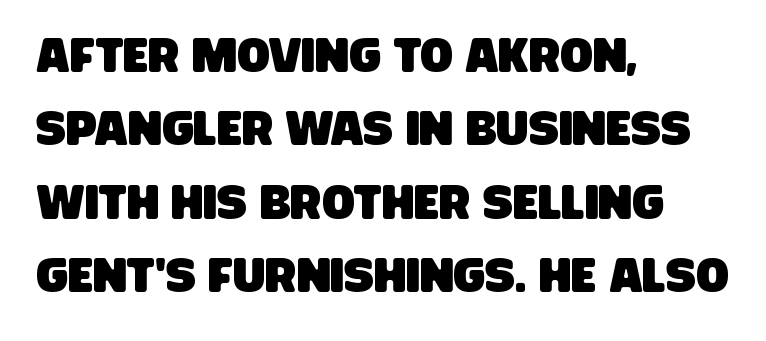
The image shows 48 px condensed sans-serif type; set left-aligned, normal line spacing (1.53x), normal letter spacing, not underlined; low stroke contrast and a large x-height.
